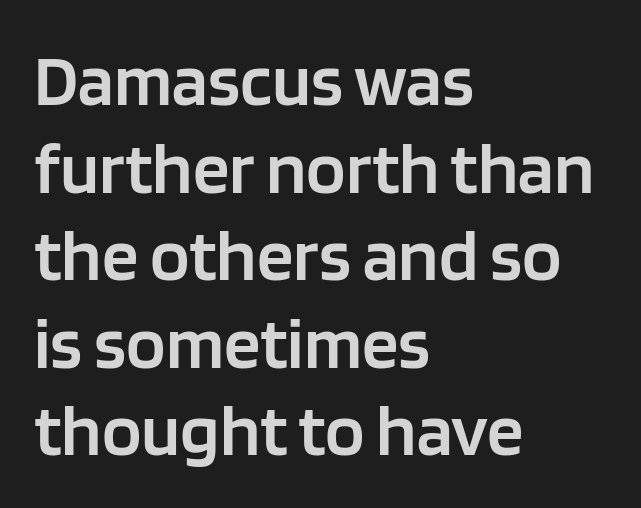
The image shows 73 px semibold sans-serif type, upright; set left-aligned, line spacing 1.2x, normal letter spacing, not underlined; low stroke contrast and a large x-height.
